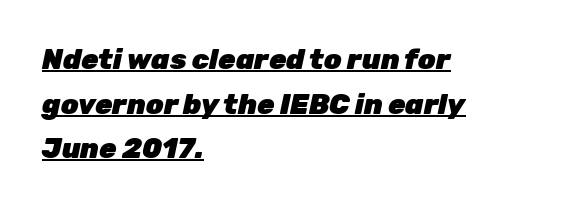
Q: Is the text bold? A: Yes.
Q: Is the text italic (slanted)? A: Yes, it leans right by about 12 degrees.
Q: Is the text underlined? A: Yes.
Q: How is the paragraph aligned? A: Left-aligned.
Q: Is the spacing between letters normal or unusually wide? A: Normal.
Q: Is the spacing between lines tight, normal or loose? A: Normal.
Q: Width (condensed, normal, or wide)? A: Normal.
Q: Stroke contrast? A: Low.
Q: x-height? A: Medium.
Q: Monospaced? A: No.
